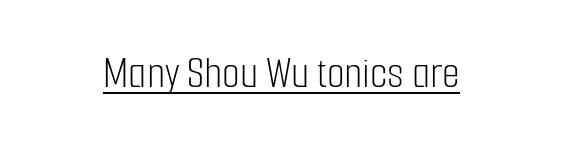
Think of a printed novel: that variable character pitch is what you see here. Has an underline been added? It has. How are the letters spaced? Ordinarily, with no added tracking. Nothing sits at the stroke ends, so this counts as sans-serif.
